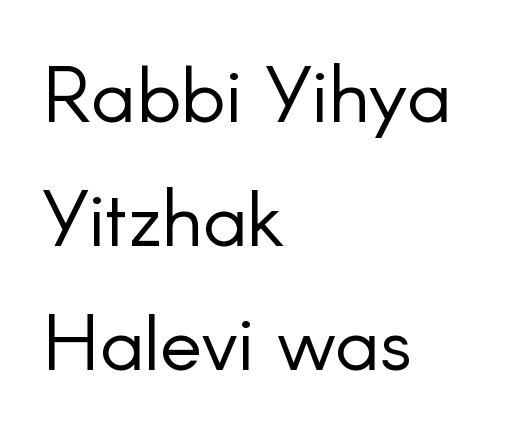
The image shows 79 px light sans-serif type, upright; set left-aligned, normal line spacing (1.57x), normal letter spacing, not underlined; low stroke contrast and a small x-height.
